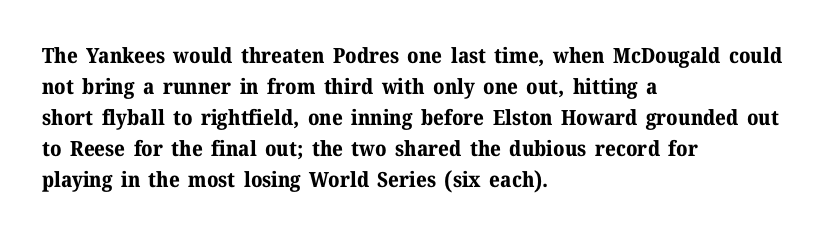
The image shows 21 px bold type, upright; set left-aligned, normal line spacing (1.48x), normal letter spacing, not underlined.
